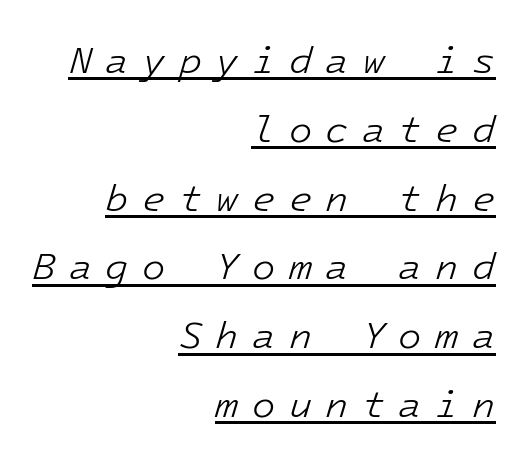
Q: Is the text bold? A: No.
Q: Is the text italic (slanted)? A: Yes, it leans right by about 16 degrees.
Q: Is the text underlined? A: Yes.
Q: How is the paragraph aligned? A: Right-aligned.
Q: Is the spacing between letters normal or unusually wide? A: Unusually wide.
Q: Width (condensed, normal, or wide)? A: Normal.
Q: Stroke contrast? A: Low.
Q: x-height? A: Medium.
